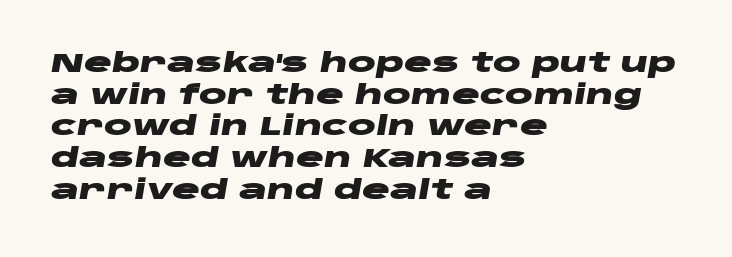
The image shows 26 px bold type, italic (leaning right); set left-aligned, line spacing 1.22x, normal letter spacing, not underlined.
